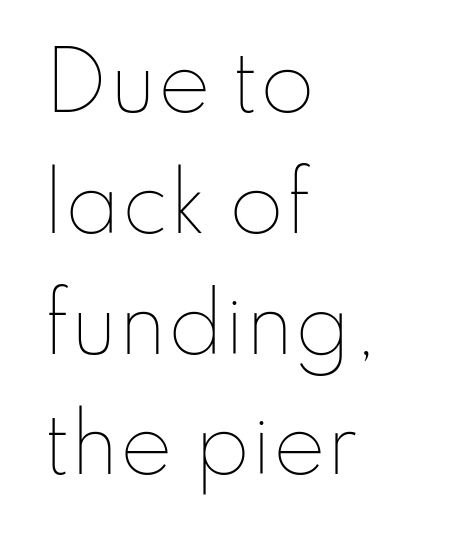
Q: Is the text bold? A: No.
Q: Is the text italic (slanted)? A: No, it is upright.
Q: Is the text underlined? A: No.
Q: How is the paragraph aligned? A: Left-aligned.
Q: Is the spacing between letters normal or unusually wide? A: Normal.
Q: Is the spacing between lines tight, normal or loose? A: Normal.
Q: Width (condensed, normal, or wide)? A: Normal.
Q: Stroke contrast? A: Low.
Q: x-height? A: Small.
Q: Monospaced? A: No.
